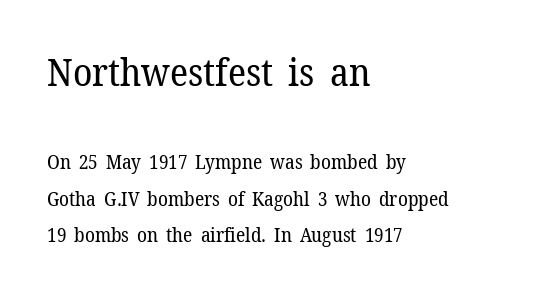
{"serif": "yes", "italic": "no", "bold": "no", "weight": "regular", "width": "normal", "stroke_contrast": "low", "x_height": "medium", "monospaced": "no", "underline": "no", "align": "left", "line_spacing_ratio": 1.82, "letter_spacing": "normal", "letter_spacing_em": 0.0, "larger_block": "first", "size_ratio": 1.95, "glyph_px": 39}
